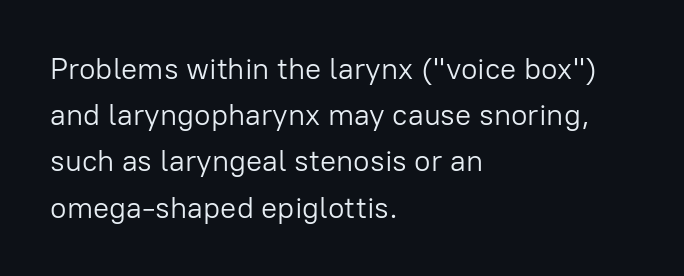
{"serif": "no", "italic": "no", "bold": "no", "weight": "light", "width": "normal", "stroke_contrast": "low", "x_height": "medium", "monospaced": "no", "underline": "no", "align": "left", "line_spacing": "normal", "line_spacing_ratio": 1.54, "letter_spacing": "normal", "letter_spacing_em": 0.0, "glyph_px": 30}
